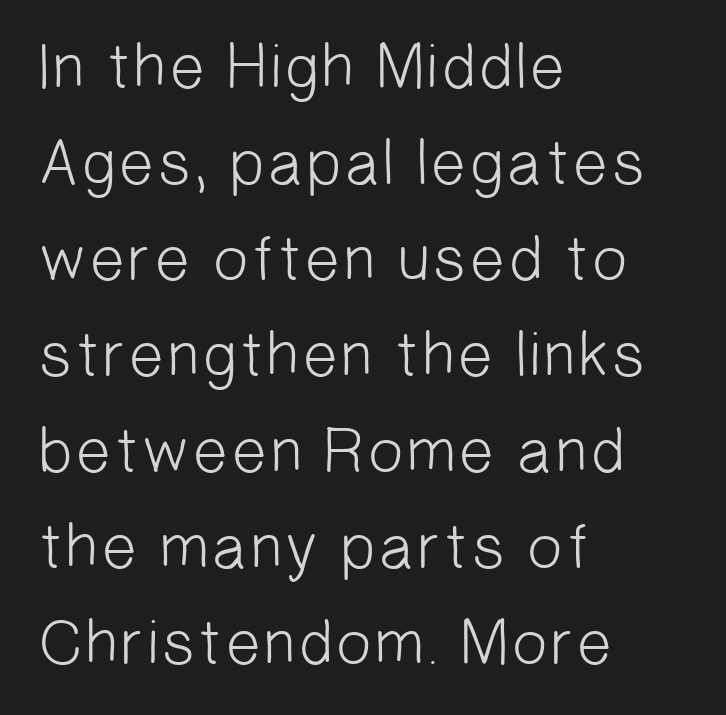
Q: Is the text bold? A: No.
Q: Is the typeface a serif or a sans-serif typeface? A: Sans-serif.
Q: Is the text underlined? A: No.
Q: How is the paragraph aligned? A: Left-aligned.
Q: Is the spacing between letters normal or unusually wide? A: Normal.
Q: Is the spacing between lines tight, normal or loose? A: Normal.
Q: Width (condensed, normal, or wide)? A: Normal.
Q: Stroke contrast? A: Low.
Q: x-height? A: Medium.
Q: Monospaced? A: No.
